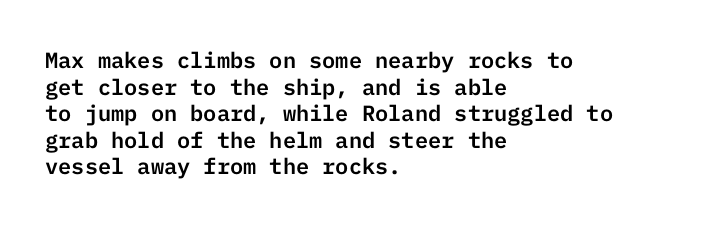
A student would call this left alignment; a typographer would say flush left, rag right. Nobody touched the tracking dial on this one. Tall strokes in this sample are plumb rather than angled. Descenders are the only things crossing below the line.
